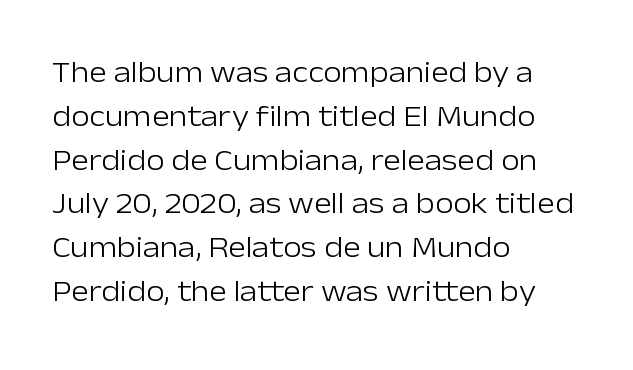
Q: Is the text bold? A: No.
Q: Is the text italic (slanted)? A: No, it is upright.
Q: Is the typeface a serif or a sans-serif typeface? A: Sans-serif.
Q: Is the text underlined? A: No.
Q: How is the paragraph aligned? A: Left-aligned.
Q: Is the spacing between letters normal or unusually wide? A: Normal.
Q: Is the spacing between lines tight, normal or loose? A: Normal.
Q: Width (condensed, normal, or wide)? A: Normal.
Q: Stroke contrast? A: Low.
Q: x-height? A: Medium.
Q: Monospaced? A: No.
